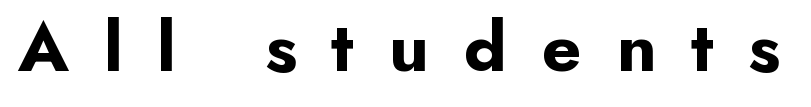
This is sans-serif lettering, the kind often seen on screens and signage. This rendering widens character spacing well past its baseline value. The rendering uses natural spacing where letterforms have individual widths. No italicization has been applied; the sample stays upright. Only glyphs here, with clear space below each row. Compared with an ordinary text face, these strokes are far heavier — a full bold.
